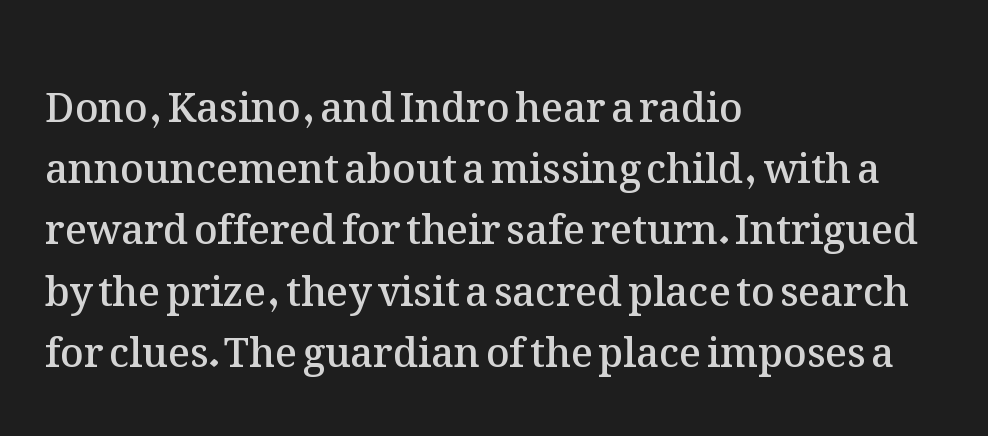
{"italic": "no", "bold": "semi", "weight": "semibold", "width": "normal", "stroke_contrast": "medium", "x_height": "medium", "monospaced": "no", "underline": "no", "align": "left", "line_spacing": "normal", "line_spacing_ratio": 1.53, "letter_spacing": "normal", "letter_spacing_em": 0.0, "glyph_px": 40}
